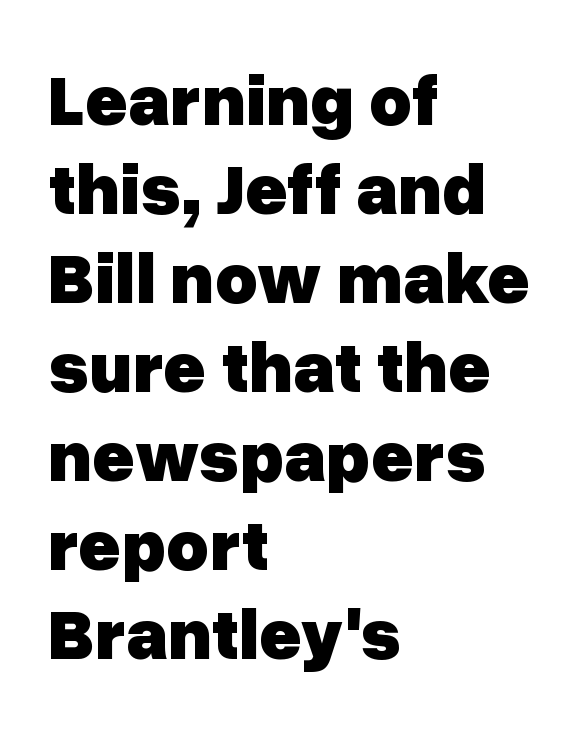
The image shows 73 px heavy sans-serif type, upright; set left-aligned, line spacing 1.22x, normal letter spacing, not underlined; low stroke contrast and a medium x-height.
